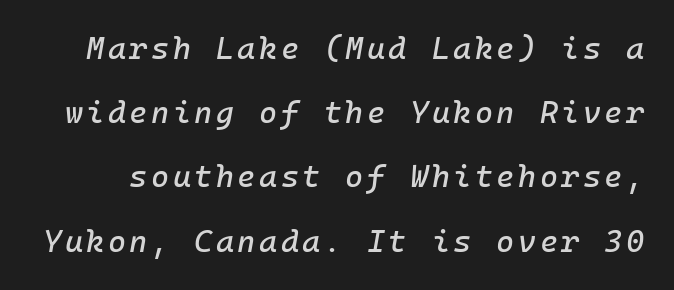
The image shows 31 px text type, italic (leaning right); set loose line spacing (2.07x), not underlined; low stroke contrast and a medium x-height.
